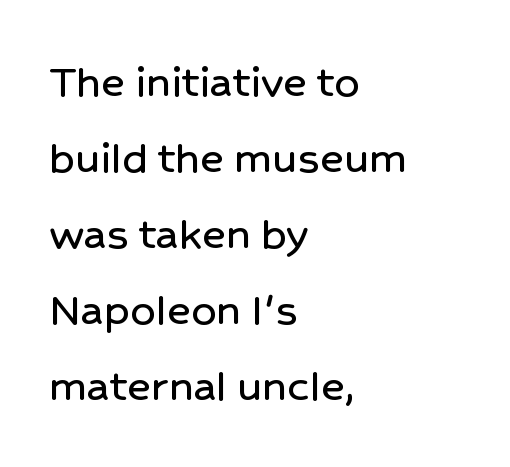
Note the varied advance widths — an 'i' is clearly narrower than an 'm'. A sans-serif font was chosen for this passage. Upright lettering throughout. Spacing between characters is what you'd get straight out of the box.
